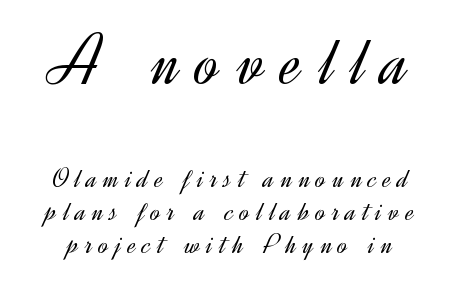
{"serif": "no", "bold": "no", "weight": "light", "width": "normal", "x_height": "small", "monospaced": "no", "underline": "no", "align": "center", "line_spacing": "tight", "line_spacing_ratio": 1.14, "letter_spacing": "wide", "letter_spacing_em": 0.23, "larger_block": "first", "size_ratio": 2.52, "glyph_px": 73}
